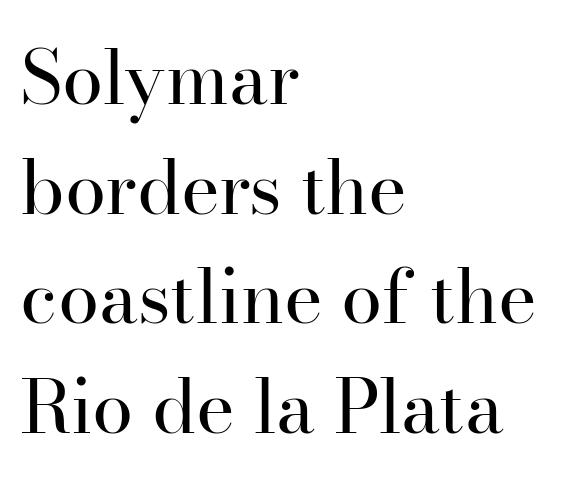
Style check: upright. The rendering uses natural spacing where letterforms have individual widths. Vertical spacing — default. Does the type have serifs? Yes, each stem ends in a small foot. This sample uses plain, unmodified letter spacing.
